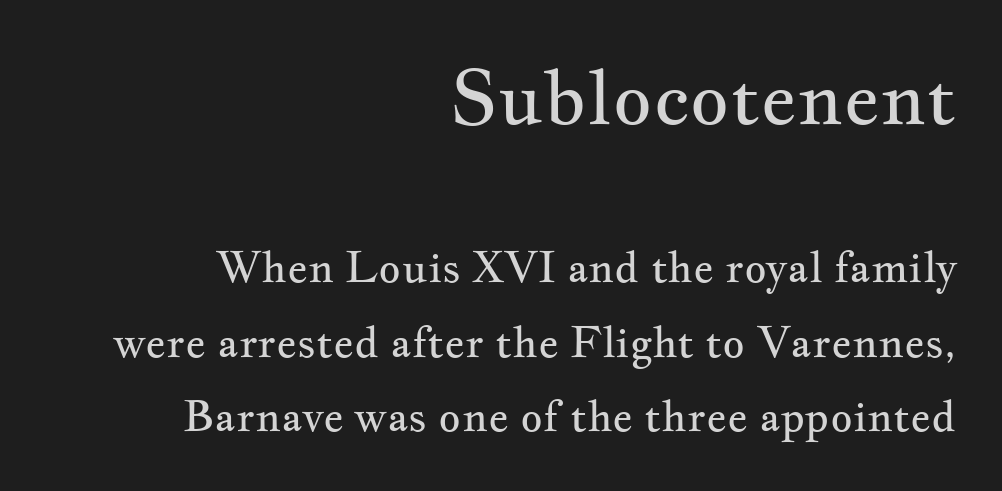
Q: Is the text bold? A: No.
Q: Is the text italic (slanted)? A: No, it is upright.
Q: Is the typeface a serif or a sans-serif typeface? A: Serif.
Q: Is the text underlined? A: No.
Q: How is the paragraph aligned? A: Right-aligned.
Q: Is the spacing between letters normal or unusually wide? A: Normal.
Q: Which block of text is set in a larger size, the first (top) or the second (bottom)? A: The first (top) one.
Q: Width (condensed, normal, or wide)? A: Wide.
Q: Stroke contrast? A: Medium.
Q: x-height? A: Small.
Q: Monospaced? A: No.
